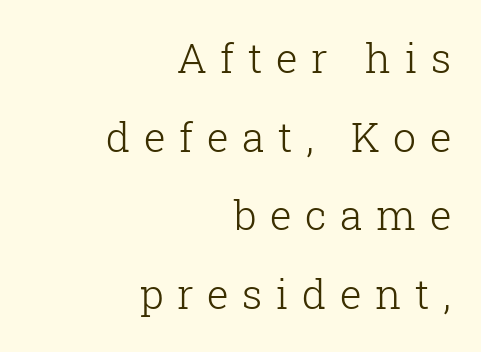
{"serif": "yes", "italic": "no", "bold": "no", "weight": "light", "width": "normal", "stroke_contrast": "low", "x_height": "medium", "monospaced": "no", "underline": "no", "align": "right", "line_spacing": "loose", "line_spacing_ratio": 1.92, "letter_spacing": "wide", "letter_spacing_em": 0.33, "glyph_px": 41}
